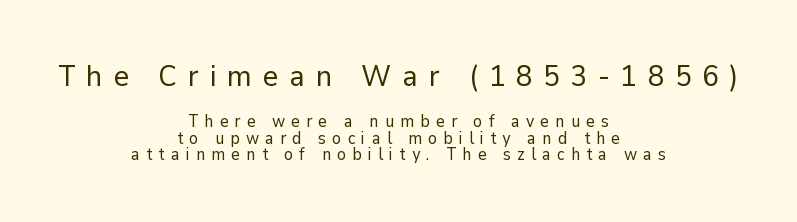
The image shows 30 px regular-weight sans-serif type, upright; set centered, tight line spacing (0.99x), unusually wide letter spacing (+0.36 em), not underlined; the first (top) block is 1.76x larger; low stroke contrast and a medium x-height.
